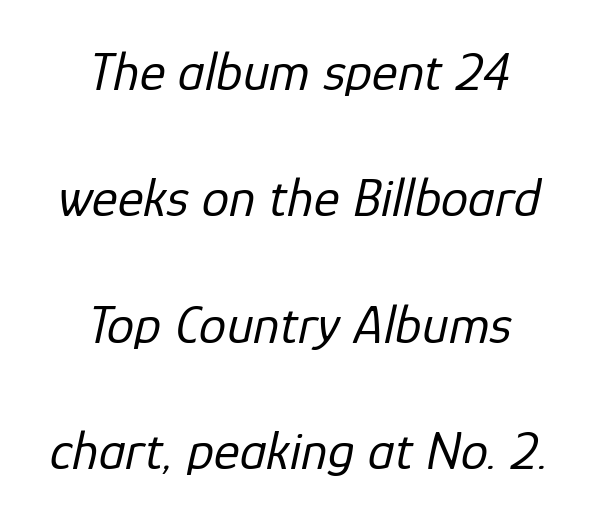
{"italic": "yes", "lean": "right", "slant_degrees": 12, "bold": "no", "weight": "regular", "width": "normal", "stroke_contrast": "low", "x_height": "medium", "monospaced": "no", "underline": "no", "align": "center", "line_spacing": "loose", "line_spacing_ratio": 2.3, "letter_spacing": "normal", "letter_spacing_em": 0.0, "glyph_px": 55}
